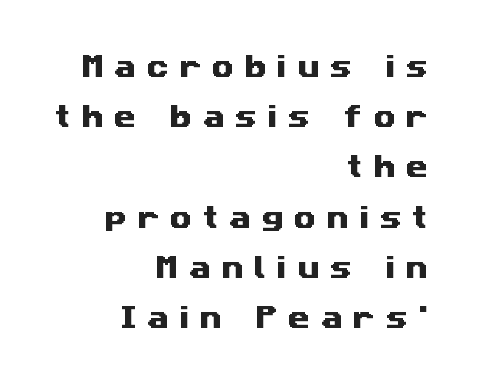
In terms of letterspacing, this is a distinctly airy, spread setting. A flush-right, rag-left setting is used for this passage. Anything drawn beneath the words? Only blank space. Compared with typical paragraphs, the rows here are farther apart.
